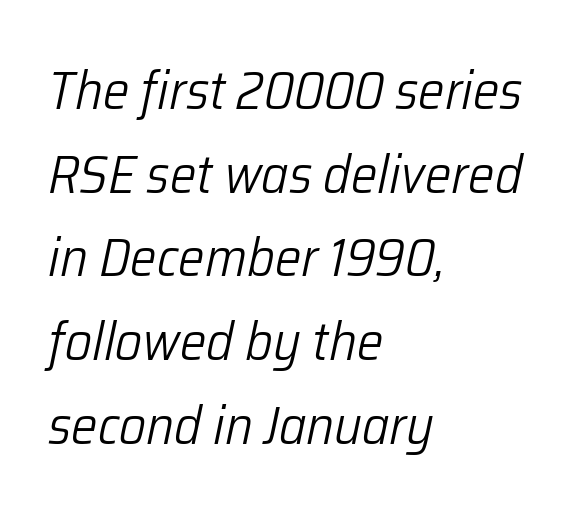
The image shows 53 px light type, italic (leaning right); set left-aligned, normal line spacing (1.58x), normal letter spacing, not underlined; low stroke contrast and a medium x-height.
